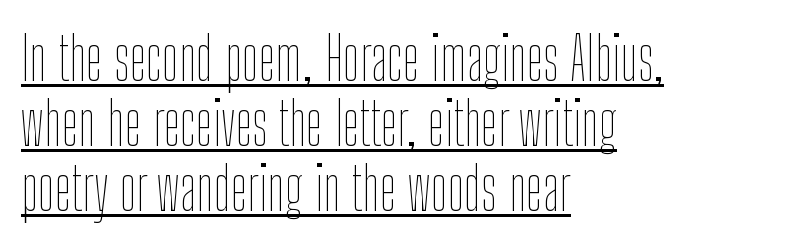
The image shows 60 px thin, condensed type, upright; set left-aligned, tight line spacing (1.08x), normal letter spacing, underlined; low stroke contrast and a medium x-height.
